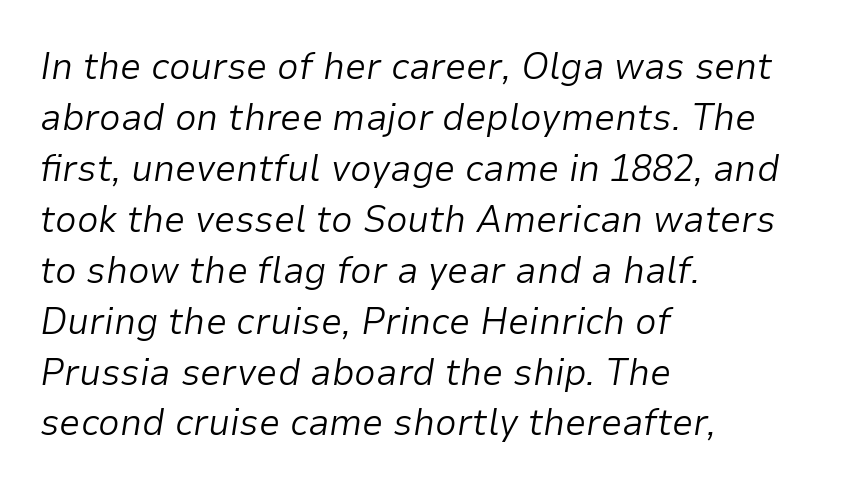
{"italic": "yes", "lean": "right", "slant_degrees": 9, "bold": "no", "weight": "light", "width": "normal", "stroke_contrast": "low", "x_height": "medium", "monospaced": "no", "underline": "no", "align": "left", "line_spacing": "normal", "line_spacing_ratio": 1.34, "letter_spacing": "normal", "letter_spacing_em": 0.0, "glyph_px": 38}
